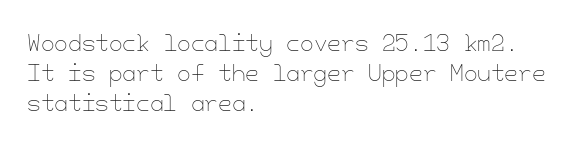
Q: Is the text bold? A: No.
Q: Is the text italic (slanted)? A: No, it is upright.
Q: Is the text underlined? A: No.
Q: How is the paragraph aligned? A: Left-aligned.
Q: Is the spacing between letters normal or unusually wide? A: Normal.
Q: Is the spacing between lines tight, normal or loose? A: Normal.
